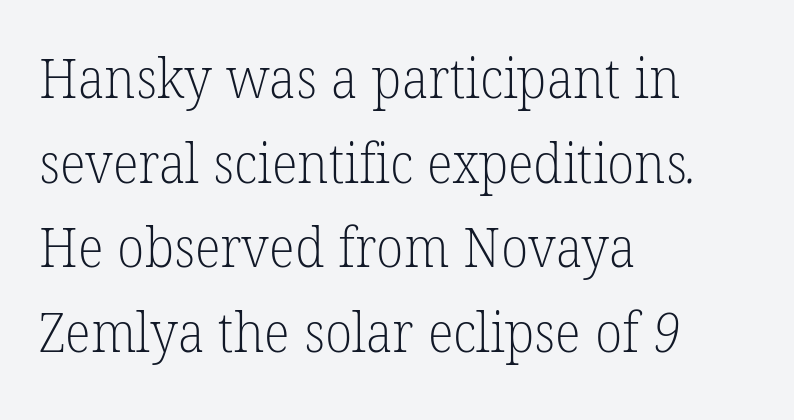
Q: Is the text bold? A: No.
Q: Is the typeface a serif or a sans-serif typeface? A: Serif.
Q: Is the text underlined? A: No.
Q: How is the paragraph aligned? A: Left-aligned.
Q: Is the spacing between letters normal or unusually wide? A: Normal.
Q: Is the spacing between lines tight, normal or loose? A: Normal.
Q: Width (condensed, normal, or wide)? A: Normal.
Q: Stroke contrast? A: Low.
Q: x-height? A: Medium.
Q: Monospaced? A: No.
